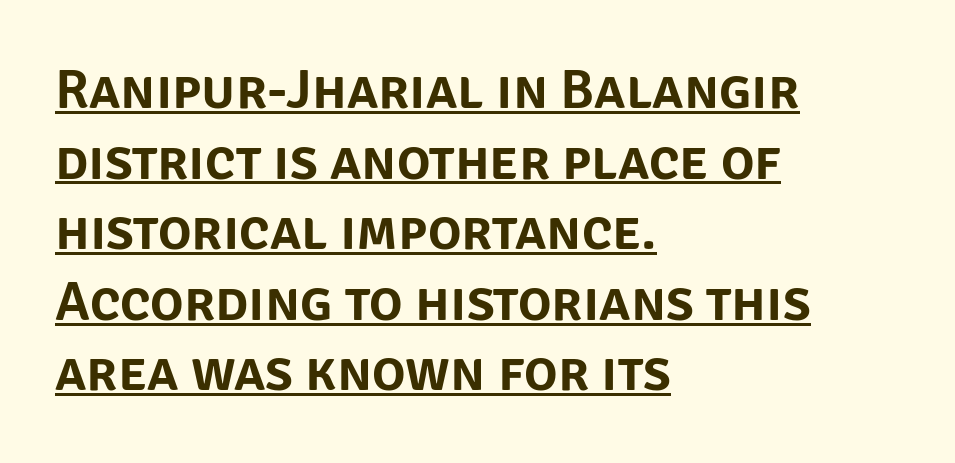
The image shows 56 px sans-serif type, upright; set left-aligned, normal line spacing (1.26x), normal letter spacing, underlined; low stroke contrast and a large x-height.
